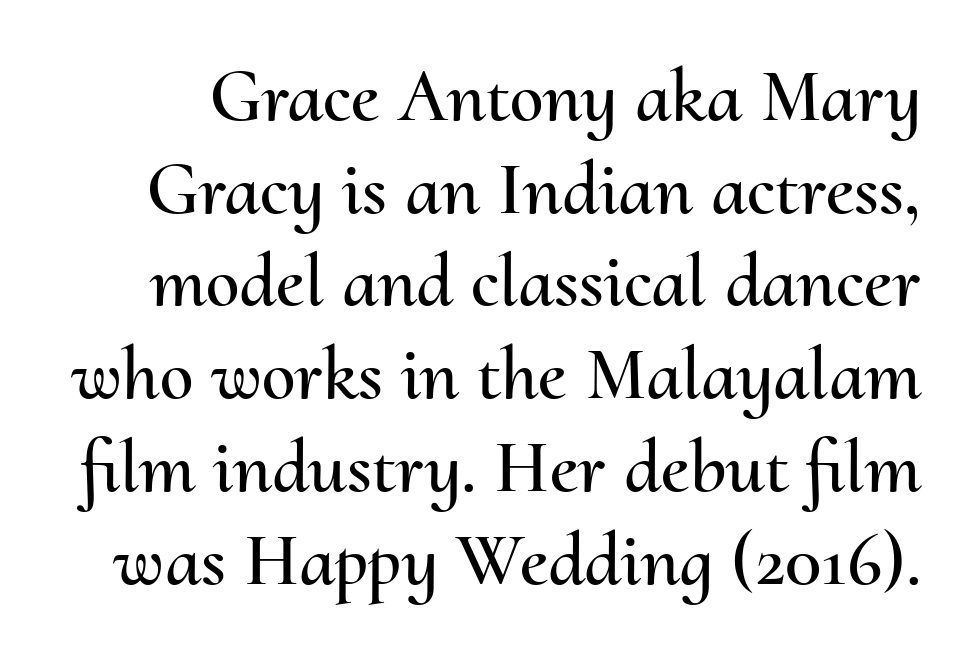
{"italic": "no", "width": "normal", "stroke_contrast": "medium", "x_height": "small", "monospaced": "no", "underline": "no", "line_spacing_ratio": 1.22, "letter_spacing": "normal", "letter_spacing_em": 0.0, "glyph_px": 76}
